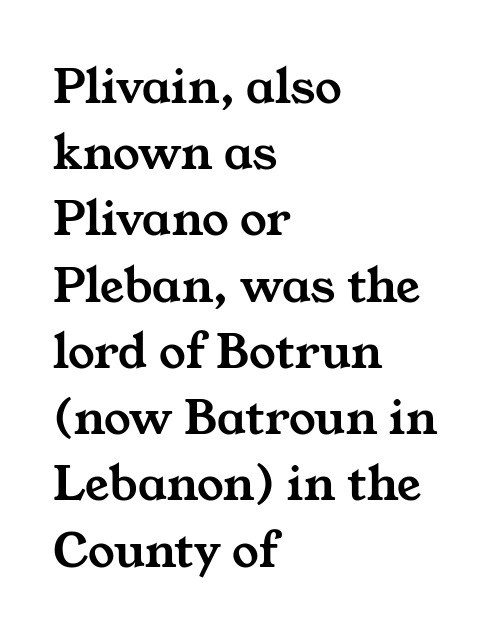
{"serif": "yes", "width": "wide", "stroke_contrast": "medium", "x_height": "medium", "monospaced": "no", "underline": "no", "align": "left", "line_spacing": "normal", "line_spacing_ratio": 1.25, "letter_spacing": "normal", "letter_spacing_em": 0.0, "glyph_px": 53}
